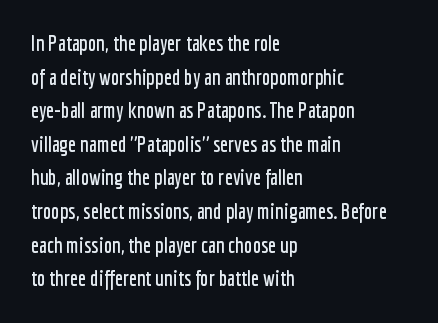
The image shows 21 px text type, upright; set left-aligned, normal line spacing (1.6x), normal letter spacing, not underlined.
